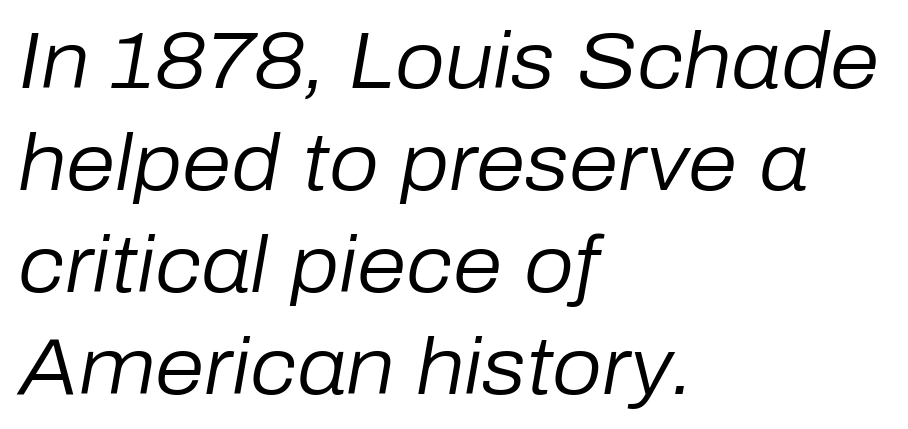
{"italic": "yes", "lean": "right", "slant_degrees": 10, "bold": "no", "weight": "regular", "width": "normal", "stroke_contrast": "low", "x_height": "medium", "monospaced": "no", "underline": "no", "align": "left", "line_spacing": "normal", "line_spacing_ratio": 1.29, "letter_spacing": "normal", "letter_spacing_em": 0.0, "glyph_px": 79}
